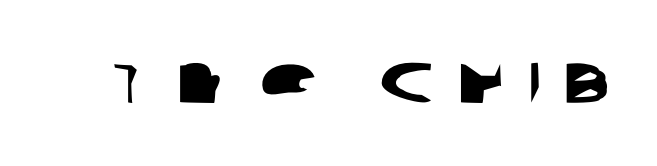
Q: Is the typeface a serif or a sans-serif typeface? A: Sans-serif.
Q: Is the text underlined? A: No.
Q: Is the spacing between letters normal or unusually wide? A: Unusually wide.
Q: Width (condensed, normal, or wide)? A: Wide.
Q: Stroke contrast? A: Low.
Q: x-height? A: Large.
Q: Monospaced? A: No.
